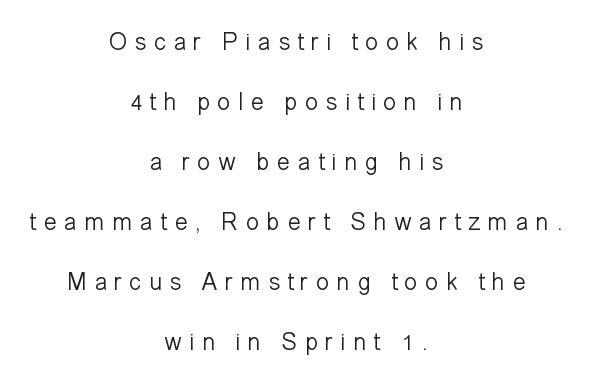
The image shows 25 px text type, upright; set centered, loose line spacing (2.4x), unusually wide letter spacing (+0.27 em), not underlined.
